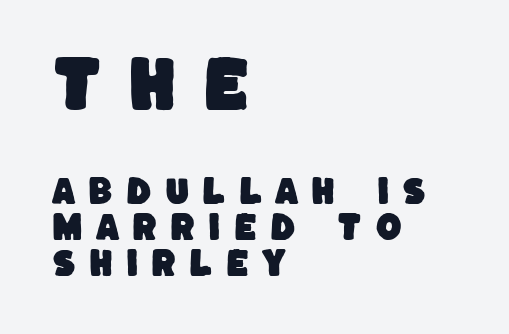
{"serif": "no", "width": "normal", "stroke_contrast": "low", "x_height": "large", "monospaced": "no", "underline": "no", "align": "left", "line_spacing_ratio": 1.2, "letter_spacing": "wide", "letter_spacing_em": 0.43, "larger_block": "first", "size_ratio": 2.03, "glyph_px": 61}
